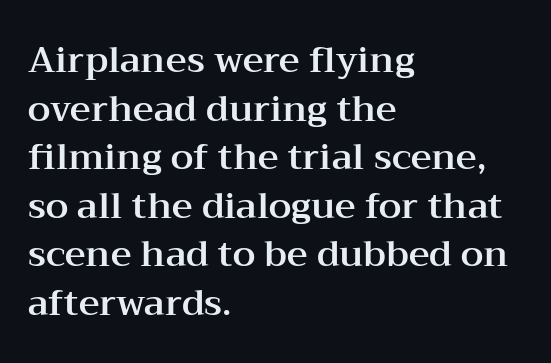
These lines stack with their left ends in a neat column. Little horizontal feet cap the strokes, marking this as serif type. Is there any slant? The stems are plumb. Horizontal bands of white between lines are of average thickness.
